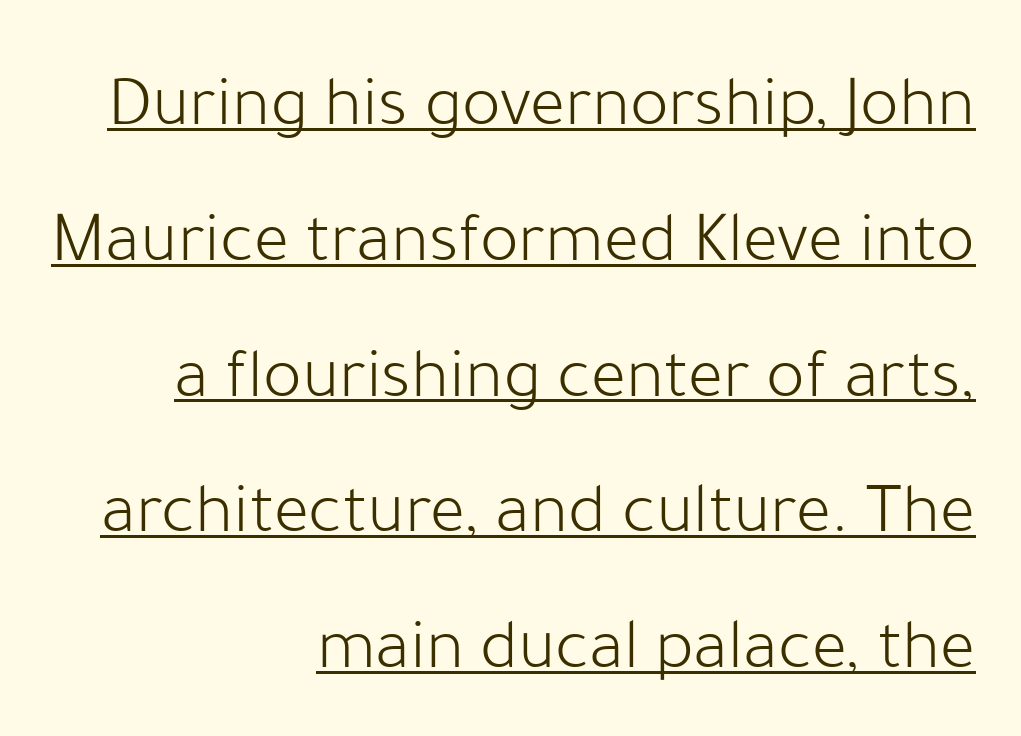
Quick note: not italic, upright. Tracking here is standard; glyphs follow each other at the usual distance. Glance below the letters and you will spot a drawn line. Each line ends at the same right margin while the left side varies. Observe the absence of serifs on each vertical stroke in this sample.
